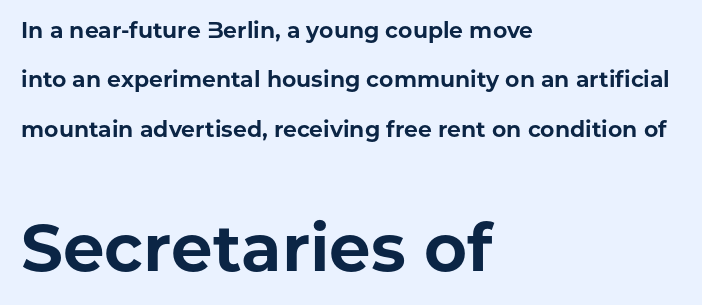
A great deal of white space separates one row of letters from the next. Typesetter's note — lower block bumped up in size, upper block left smaller. A typesetter would label this face a sans. Ascenders rise straight up at ninety degrees.
